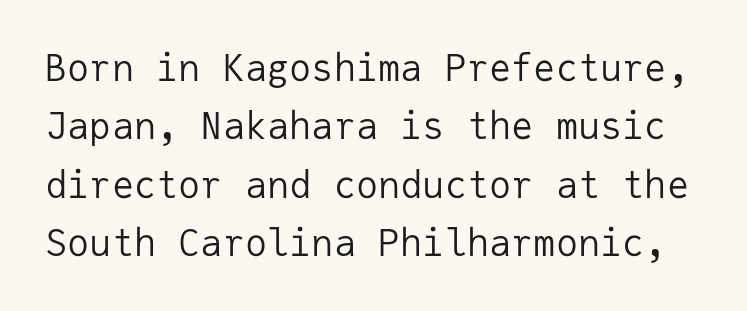
Q: Is the text bold? A: No.
Q: Is the text italic (slanted)? A: No, it is upright.
Q: Is the typeface a serif or a sans-serif typeface? A: Sans-serif.
Q: Is the text underlined? A: No.
Q: Is the spacing between letters normal or unusually wide? A: Normal.
Q: Is the spacing between lines tight, normal or loose? A: Normal.
Q: Width (condensed, normal, or wide)? A: Normal.
Q: Stroke contrast? A: Low.
Q: x-height? A: Medium.
Q: Monospaced? A: Yes.
